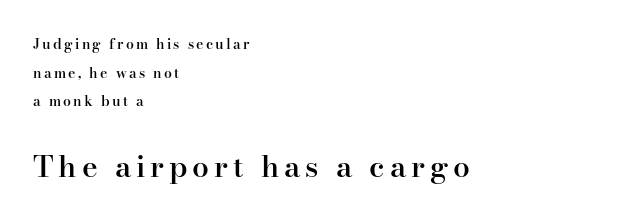
Compared with a centered layout, this one pins lines to the left instead. Regarding leading, the lines here are spaced well apart. Between these two stacked blocks, the lower one wins on size. The font family rendered here belongs to the serif group.
